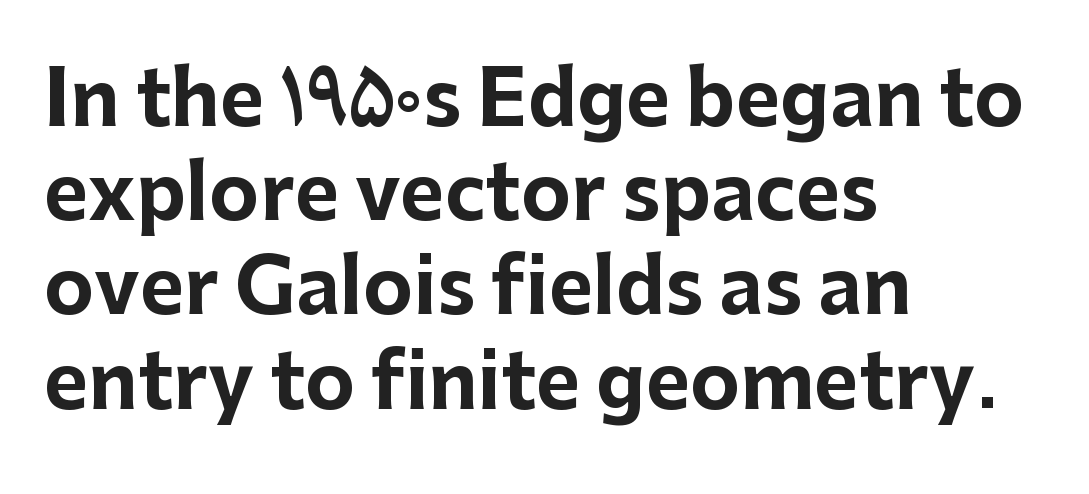
Heavy-handed strokes throughout: this text is bold. Designer's note — italics off, roman on. A typesetter would call this zero additional tracking. Clear beneath every line of the passage. Grotesque or geometric, the face here clearly has no serifs.
